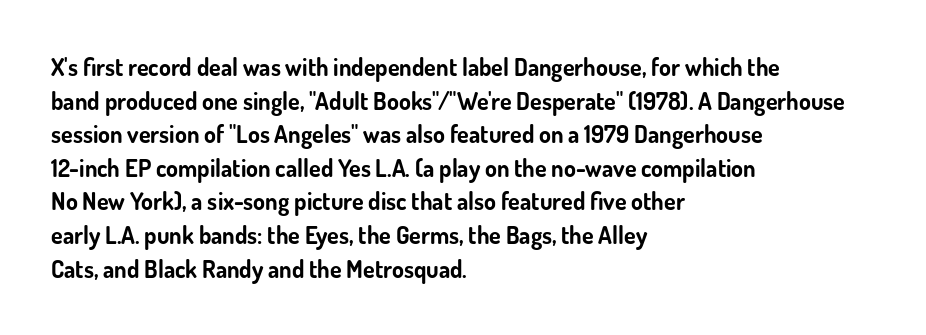
Any mark beneath the type? The region is blank. Regular leading. The face used here is rendered with its standard letterfit. These words are printed bold, with thick strokes throughout. Italic? Not at all — the glyphs are vertical. Left-aligned paragraph, ragged on the right.
